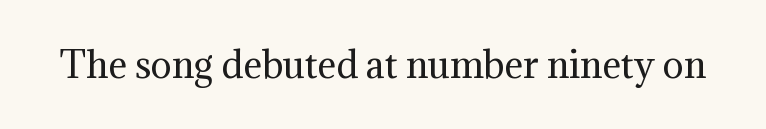
The image shows 35 px regular-weight serif type, upright; set normal letter spacing, not underlined; medium stroke contrast and a medium x-height.
